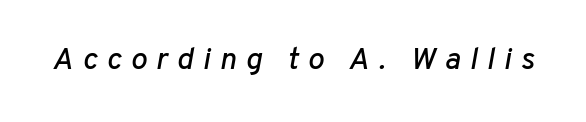
The image shows 31 px text type, italic (leaning right); set unusually wide letter spacing (+0.29 em), not underlined; low stroke contrast and a medium x-height.
